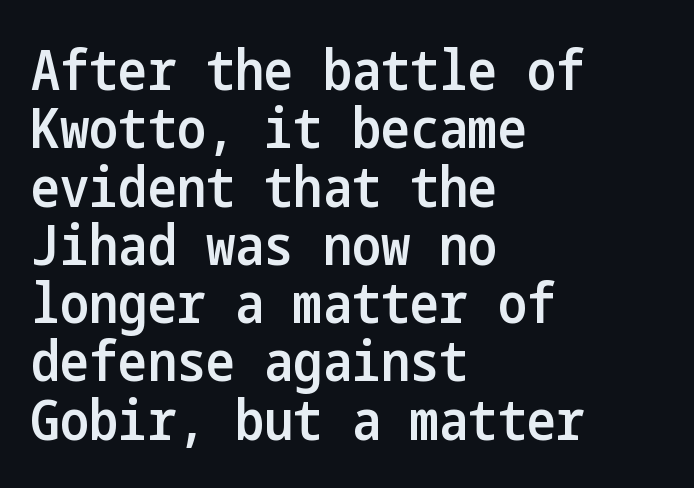
{"serif": "no", "italic": "no", "bold": "semi", "weight": "semibold", "width": "condensed", "stroke_contrast": "low", "x_height": "medium", "underline": "no", "align": "left", "line_spacing": "tight", "line_spacing_ratio": 1.06, "letter_spacing": "normal", "letter_spacing_em": 0.0, "glyph_px": 55}
